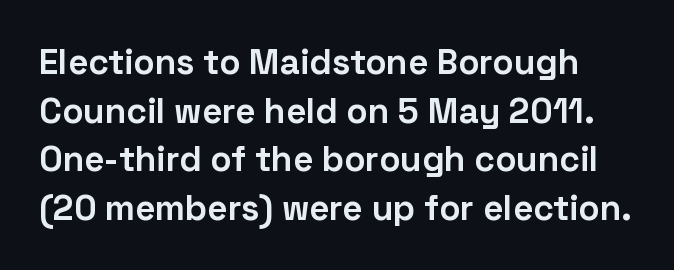
{"serif": "no", "italic": "no", "bold": "yes", "weight": "bold", "width": "normal", "stroke_contrast": "low", "x_height": "medium", "monospaced": "no", "underline": "no", "line_spacing": "normal", "line_spacing_ratio": 1.39, "letter_spacing": "normal", "letter_spacing_em": 0.0, "glyph_px": 35}
